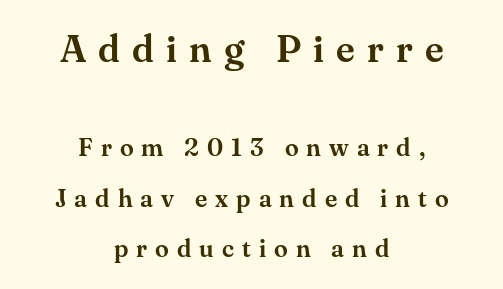
Notice the wide empty band between every row — that's loose leading. The passage shown is typed in a proportional face where columns would drift. Nope, not italic — everything's standing straight. Visually the block forms a symmetrical silhouette, jagged on both flanks.
